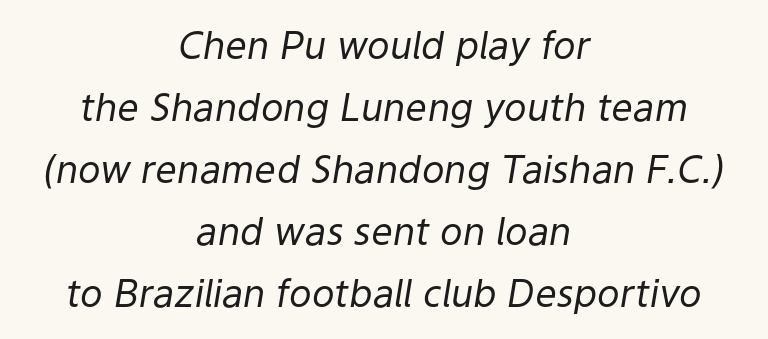
{"italic": "yes", "lean": "right", "slant_degrees": 9, "bold": "no", "weight": "regular", "width": "normal", "stroke_contrast": "low", "x_height": "medium", "monospaced": "no", "underline": "no", "align": "center", "line_spacing": "normal", "line_spacing_ratio": 1.63, "letter_spacing": "normal", "letter_spacing_em": 0.0, "glyph_px": 38}
